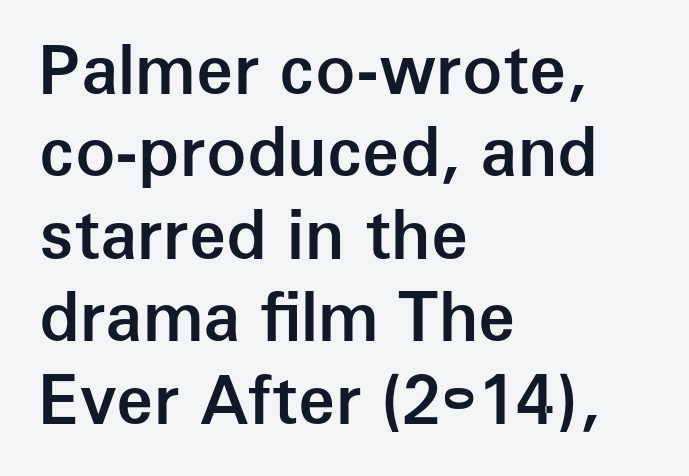
Q: Is the text bold? A: Semi-bold.
Q: Is the text italic (slanted)? A: No, it is upright.
Q: Is the typeface a serif or a sans-serif typeface? A: Sans-serif.
Q: Is the text underlined? A: No.
Q: How is the paragraph aligned? A: Left-aligned.
Q: Is the spacing between letters normal or unusually wide? A: Normal.
Q: Width (condensed, normal, or wide)? A: Normal.
Q: Stroke contrast? A: Low.
Q: x-height? A: Medium.
Q: Monospaced? A: No.
